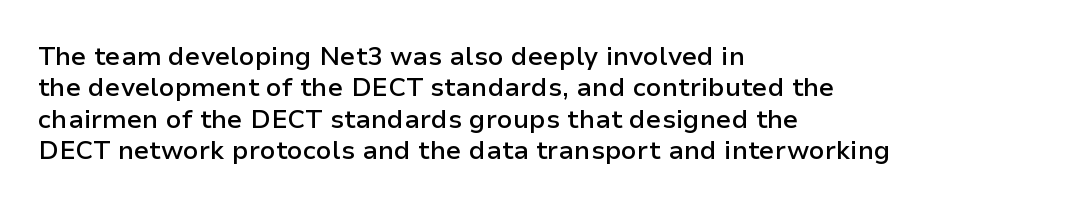
{"italic": "no", "bold": "semi", "underline": "no", "align": "left", "line_spacing_ratio": 1.21, "letter_spacing": "normal", "letter_spacing_em": 0.0, "glyph_px": 26}
